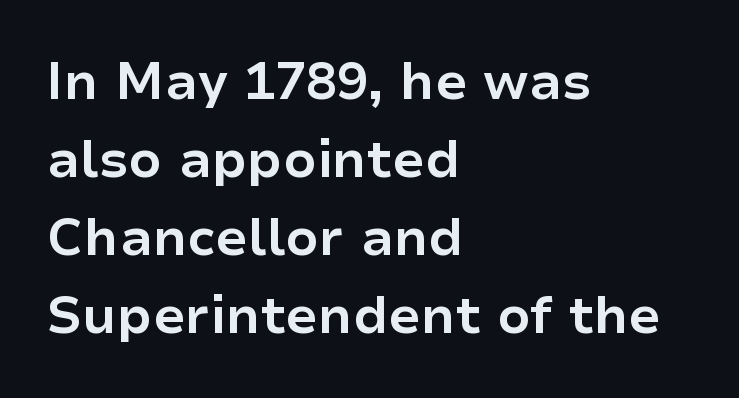
Q: Is the text bold? A: Yes.
Q: Is the text italic (slanted)? A: No, it is upright.
Q: Is the typeface a serif or a sans-serif typeface? A: Sans-serif.
Q: Is the text underlined? A: No.
Q: How is the paragraph aligned? A: Left-aligned.
Q: Is the spacing between letters normal or unusually wide? A: Normal.
Q: Is the spacing between lines tight, normal or loose? A: Normal.
Q: Width (condensed, normal, or wide)? A: Normal.
Q: Stroke contrast? A: Low.
Q: x-height? A: Medium.
Q: Monospaced? A: No.
